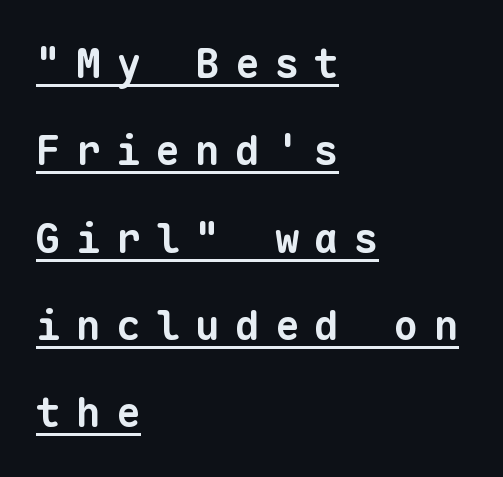
Does the leading feel generous? Absolutely, it's lavish. A typesetter would label this face a sans. Caption: expanded tracking, letters set apart. A dark, heavy texture on the line: the type is bold. Is there an underline? Yes — a line sits under the letters. These lines stack with their left ends in a neat column.
